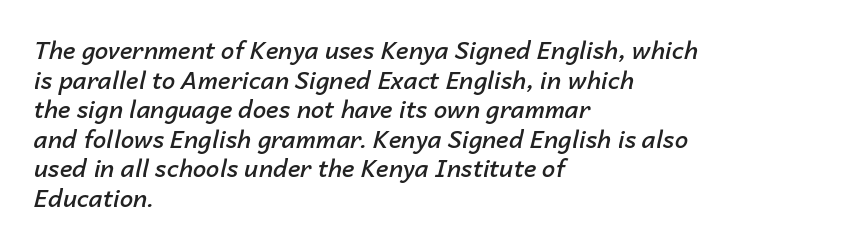
{"italic": "yes", "lean": "right", "slant_degrees": 14, "bold": "semi", "underline": "no", "align": "left", "line_spacing_ratio": 1.23, "letter_spacing": "normal", "letter_spacing_em": 0.0, "glyph_px": 24}
